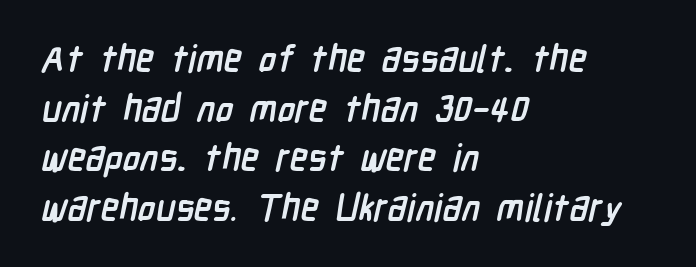
{"serif": "no", "bold": "yes", "weight": "semibold", "width": "condensed", "stroke_contrast": "low", "x_height": "medium", "monospaced": "no", "underline": "no", "align": "left", "line_spacing": "normal", "line_spacing_ratio": 1.34, "letter_spacing": "normal", "letter_spacing_em": 0.0, "glyph_px": 37}
